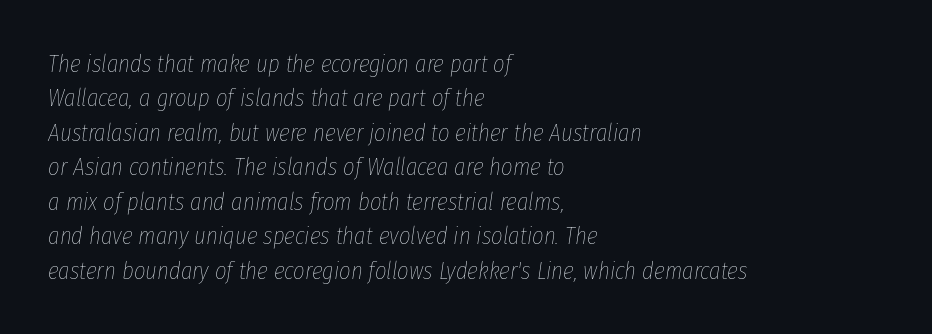
Q: Is the text bold? A: No.
Q: Is the text italic (slanted)? A: Yes, it leans right by about 8 degrees.
Q: Is the text underlined? A: No.
Q: How is the paragraph aligned? A: Left-aligned.
Q: Is the spacing between letters normal or unusually wide? A: Normal.
Q: Is the spacing between lines tight, normal or loose? A: Normal.
